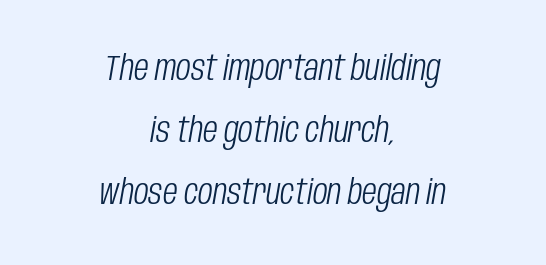
Emphasis-style slanted type is in use. You could call the tracking neutral — neither tight nor loose. The space directly below the letters is spotless. The face looks like a standard text weight, possibly lighter. The lines in this sample share a center point and differ in where they start and stop.
